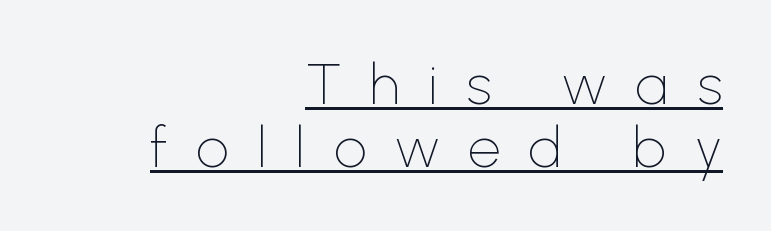
{"serif": "no", "italic": "no", "bold": "no", "weight": "thin", "width": "normal", "stroke_contrast": "low", "x_height": "medium", "monospaced": "no", "underline": "yes", "align": "right", "line_spacing": "tight", "line_spacing_ratio": 1.1, "letter_spacing": "wide", "letter_spacing_em": 0.5, "glyph_px": 57}
